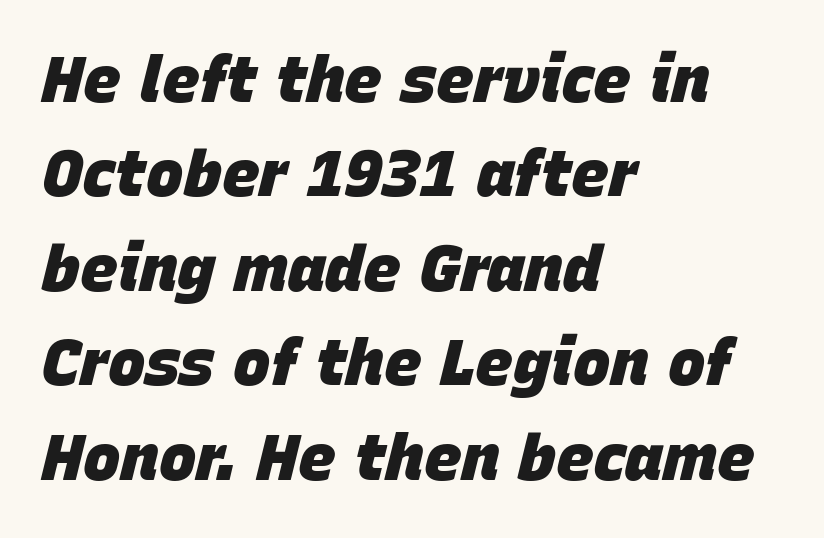
{"italic": "yes", "lean": "right", "slant_degrees": 15, "bold": "yes", "weight": "heavy", "width": "normal", "stroke_contrast": "low", "x_height": "large", "monospaced": "no", "underline": "no", "align": "left", "line_spacing": "normal", "line_spacing_ratio": 1.5, "letter_spacing": "normal", "letter_spacing_em": 0.0, "glyph_px": 63}
